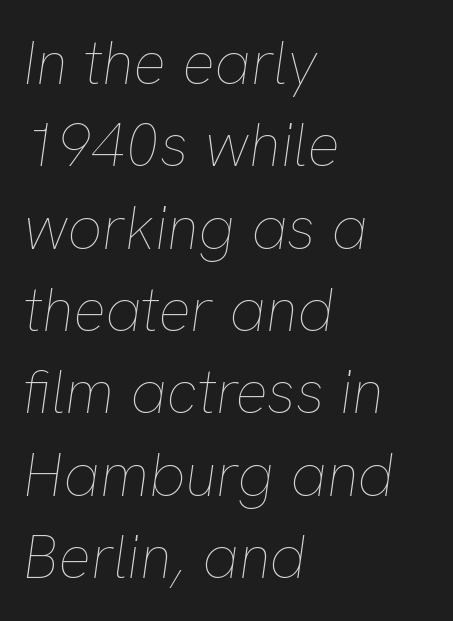
The image shows 61 px thin type, italic (leaning right); set left-aligned, normal line spacing (1.35x), normal letter spacing, not underlined; low stroke contrast and a medium x-height.
